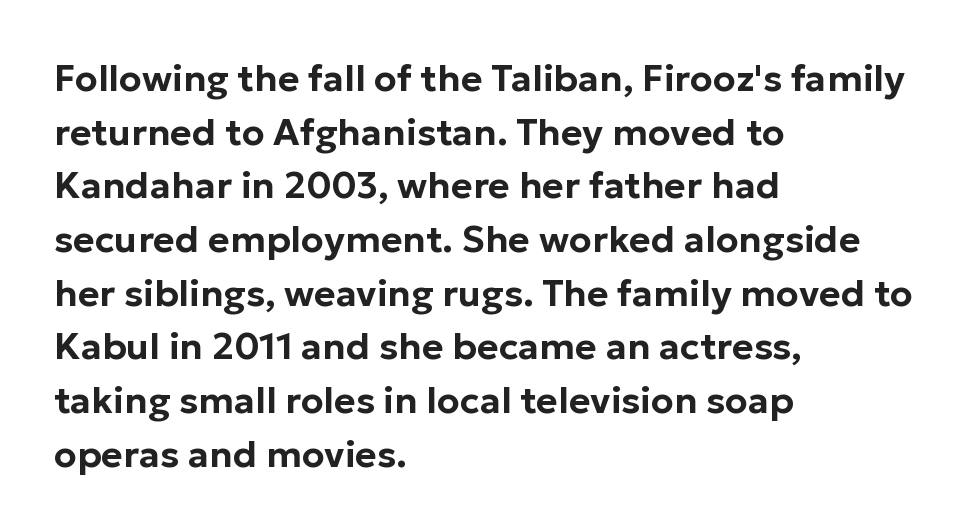
Honestly, the row spacing looks completely unremarkable. These lines are rendered in a variable-pitch font. Nope, not italic — everything's standing straight. Caption: standard tracking, unaltered. Compared with a centered layout, this one pins lines to the left instead. The glyphs in this specimen are sans serif.
